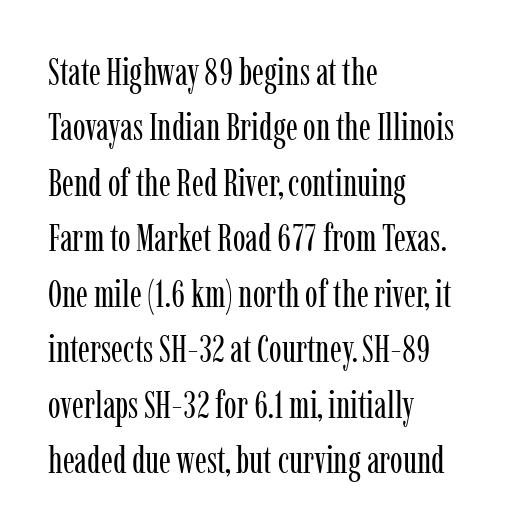
Q: Is the text bold? A: No.
Q: Is the text italic (slanted)? A: No, it is upright.
Q: Is the typeface a serif or a sans-serif typeface? A: Serif.
Q: Is the text underlined? A: No.
Q: How is the paragraph aligned? A: Left-aligned.
Q: Is the spacing between letters normal or unusually wide? A: Normal.
Q: Is the spacing between lines tight, normal or loose? A: Normal.
Q: Width (condensed, normal, or wide)? A: Condensed.
Q: Stroke contrast? A: Low.
Q: x-height? A: Medium.
Q: Monospaced? A: No.
